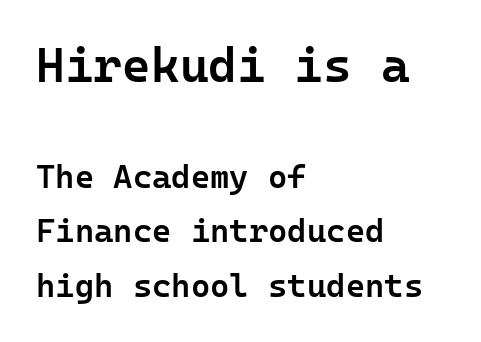
The image shows 49 px semibold sans-serif type, upright; set left-aligned, normal line spacing (1.66x), normal letter spacing, not underlined; the first (top) block is 1.48x larger; low stroke contrast and a medium x-height.
